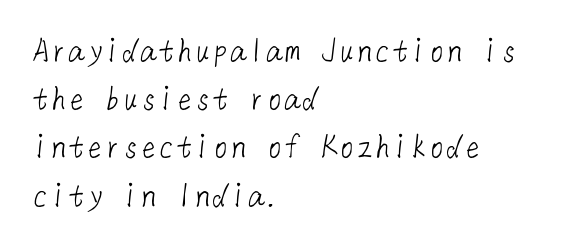
Q: Is the text bold? A: No.
Q: Is the typeface a serif or a sans-serif typeface? A: Sans-serif.
Q: Is the text underlined? A: No.
Q: How is the paragraph aligned? A: Left-aligned.
Q: Is the spacing between letters normal or unusually wide? A: Normal.
Q: Is the spacing between lines tight, normal or loose? A: Normal.
Q: Width (condensed, normal, or wide)? A: Normal.
Q: Stroke contrast? A: Low.
Q: x-height? A: Medium.
